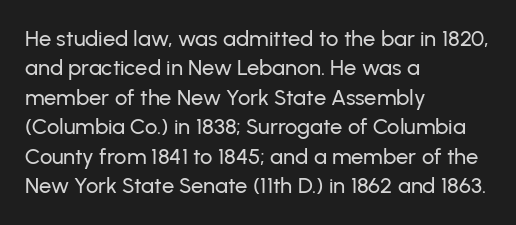
Reading down the block, your eye returns to a fixed left position each line. The type sits square on the baseline with zero lean. The space directly below the letters is spotless. Notice how descenders clear the ascenders below comfortably — that's standard leading. Each word holds together tightly as a unit, with standard inter-letter gaps.
